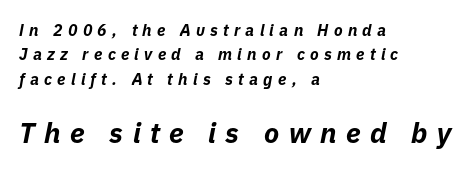
{"italic": "yes", "lean": "right", "slant_degrees": 11, "bold": "yes", "weight": "bold", "width": "normal", "stroke_contrast": "low", "x_height": "medium", "monospaced": "no", "underline": "no", "align": "left", "line_spacing": "normal", "line_spacing_ratio": 1.52, "letter_spacing": "wide", "letter_spacing_em": 0.33, "larger_block": "second", "size_ratio": 1.75, "glyph_px": 28}
